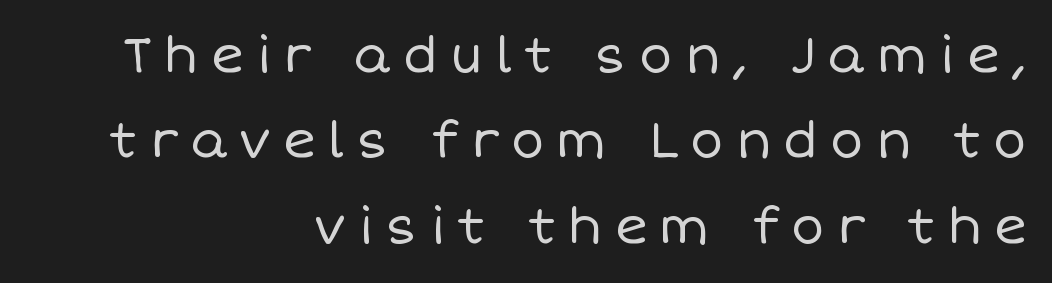
Q: Is the text bold? A: No.
Q: Is the text italic (slanted)? A: No, it is upright.
Q: Is the text underlined? A: No.
Q: How is the paragraph aligned? A: Right-aligned.
Q: Is the spacing between letters normal or unusually wide? A: Unusually wide.
Q: Width (condensed, normal, or wide)? A: Normal.
Q: Stroke contrast? A: Low.
Q: x-height? A: Large.
Q: Monospaced? A: No.
